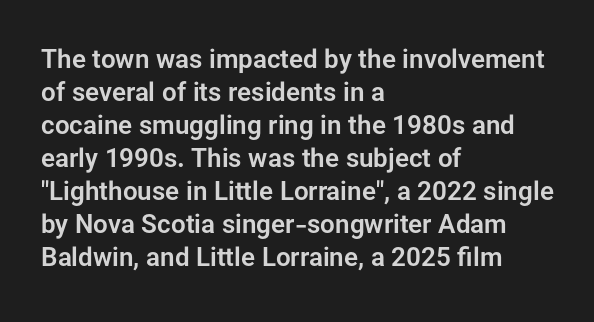
Q: Is the text italic (slanted)? A: No, it is upright.
Q: Is the text underlined? A: No.
Q: How is the paragraph aligned? A: Left-aligned.
Q: Is the spacing between letters normal or unusually wide? A: Normal.
Q: Is the spacing between lines tight, normal or loose? A: Normal.
